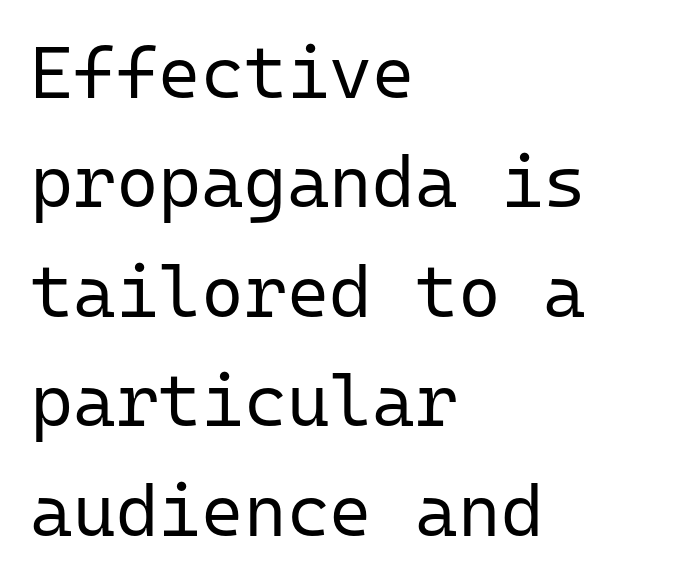
The image shows 73 px regular-weight sans-serif type, upright, monospaced; set left-aligned, normal line spacing (1.5x), normal letter spacing, not underlined; low stroke contrast and a medium x-height.
